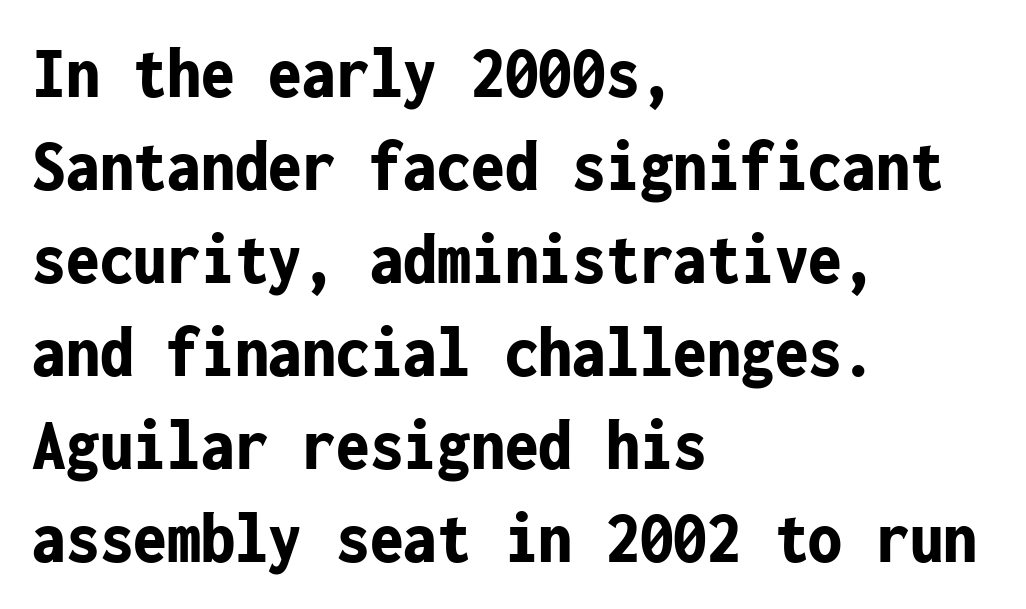
{"serif": "no", "italic": "no", "bold": "yes", "weight": "bold", "width": "condensed", "stroke_contrast": "low", "x_height": "medium", "monospaced": "yes", "underline": "no", "align": "left", "line_spacing_ratio": 1.24, "letter_spacing": "normal", "letter_spacing_em": 0.0, "glyph_px": 75}
